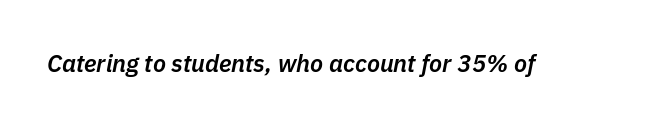
Q: Is the text bold? A: Semi-bold.
Q: Is the text italic (slanted)? A: Yes, it leans right by about 11 degrees.
Q: Is the text underlined? A: No.
Q: Is the spacing between letters normal or unusually wide? A: Normal.
